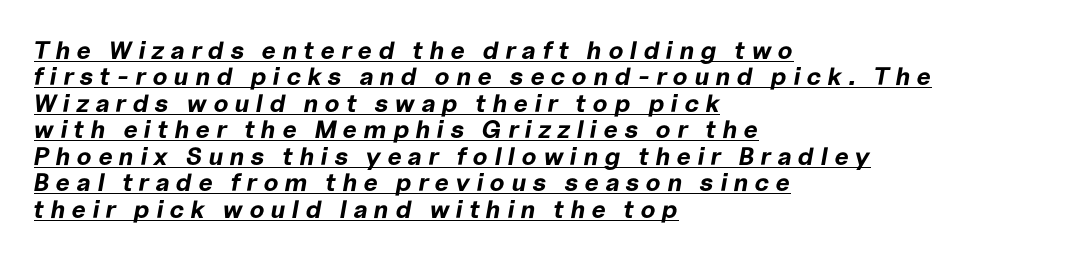
{"italic": "yes", "lean": "right", "slant_degrees": 10, "bold": "yes", "underline": "yes", "align": "left", "line_spacing": "tight", "line_spacing_ratio": 1.06, "letter_spacing": "wide", "letter_spacing_em": 0.26, "glyph_px": 25}
